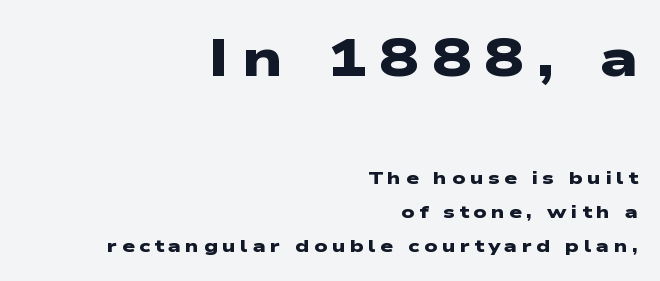
The more generous point size was reserved for the upper chunk. Think of a printed novel: that variable character pitch is what you see here. Words float on clear page, feet unadorned. All the whitespace from short lines collects on the left. Pretty heavy lettering here — definitely bold. The rendering inserts visible extra space after every character.
